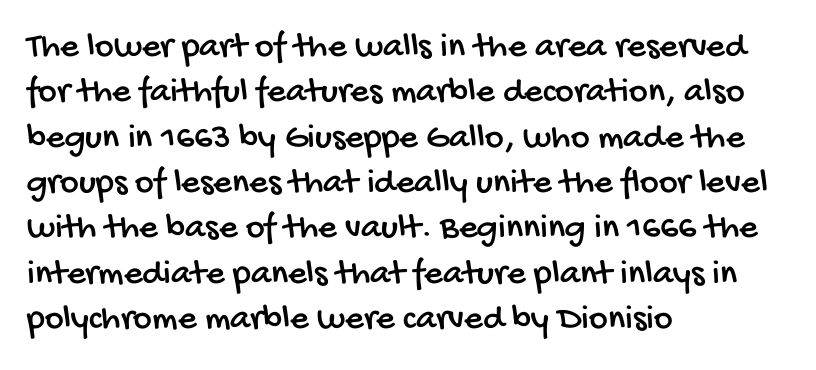
Q: Is the typeface a serif or a sans-serif typeface? A: Sans-serif.
Q: Is the text underlined? A: No.
Q: How is the paragraph aligned? A: Left-aligned.
Q: Is the spacing between letters normal or unusually wide? A: Normal.
Q: Is the spacing between lines tight, normal or loose? A: Normal.
Q: Width (condensed, normal, or wide)? A: Condensed.
Q: Stroke contrast? A: Low.
Q: x-height? A: Large.
Q: Monospaced? A: No.
